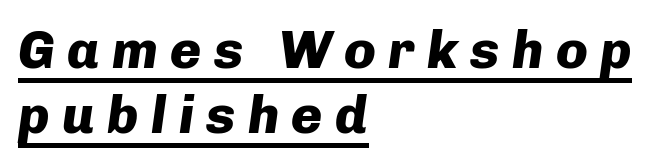
The image shows 53 px heavy type, italic (leaning right); set left-aligned, line spacing 1.22x, unusually wide letter spacing (+0.23 em), underlined; low stroke contrast and a medium x-height.
